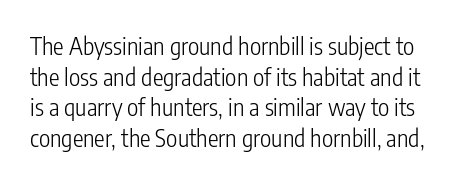
Vertical spacing — default. This is the regular roman posture of the typeface. Bare-footed words on every line. Stroke mass is kept to a normal reading level or below.
